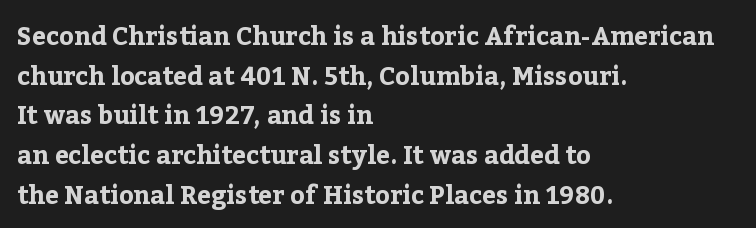
The words here are not underlined. Glyph-to-glyph distance matches everyday printed text. The rows are spaced the way most documents space them. The lettering holds an erect, upright posture throughout. Heavy-handed strokes throughout: this text is bold. Which margin do the lines hug? The left one — the right edge is uneven.
